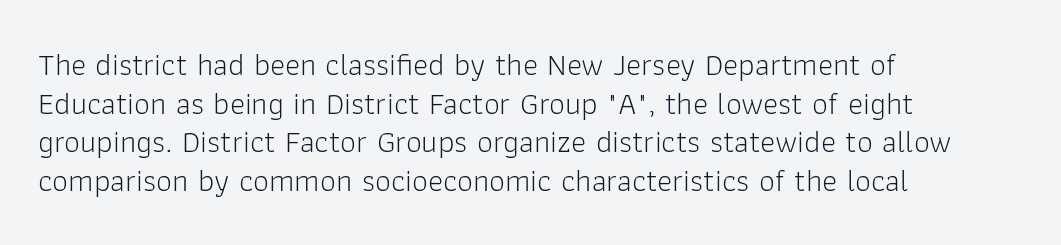
Q: Is the text bold? A: No.
Q: Is the text italic (slanted)? A: No, it is upright.
Q: Is the typeface a serif or a sans-serif typeface? A: Sans-serif.
Q: Is the text underlined? A: No.
Q: How is the paragraph aligned? A: Left-aligned.
Q: Is the spacing between letters normal or unusually wide? A: Normal.
Q: Width (condensed, normal, or wide)? A: Normal.
Q: Stroke contrast? A: Low.
Q: x-height? A: Medium.
Q: Monospaced? A: No.
